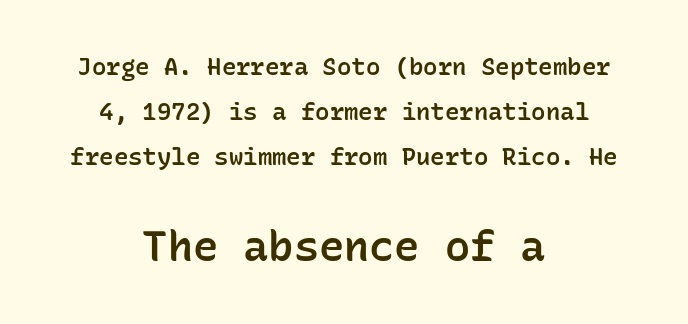
The following chunk of copy outweighs the initial chunk in type size. In terms of letterspacing, this is plain default setting. Nobody drew a line under any word here. Does the copy run flush right? No — it is centered line by line. Slightly chunky letters — semibold, I'd say, not full bold.
